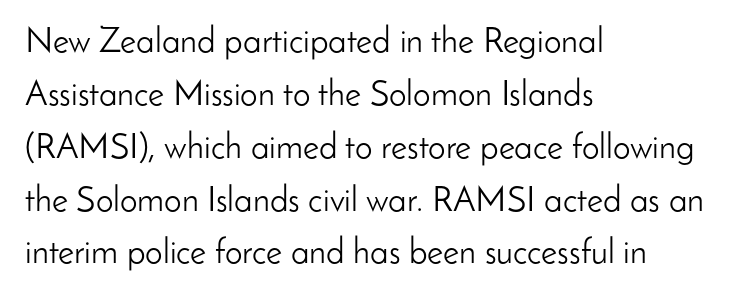
The image shows 35 px light sans-serif type, upright; set left-aligned, normal line spacing (1.51x), normal letter spacing, not underlined; low stroke contrast and a small x-height.
